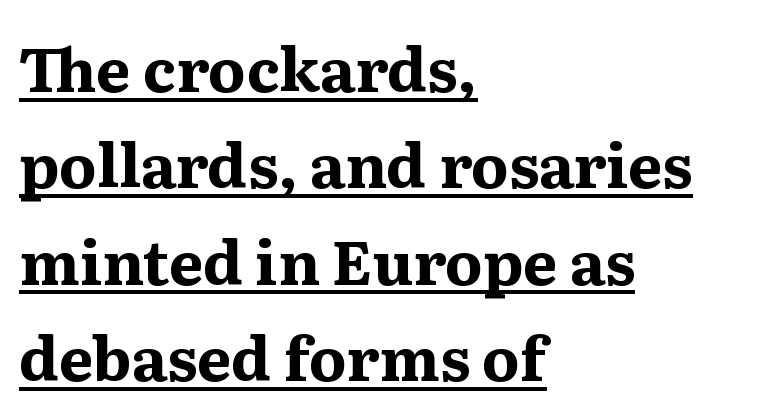
{"serif": "yes", "italic": "no", "bold": "yes", "weight": "bold", "width": "normal", "stroke_contrast": "medium", "x_height": "medium", "monospaced": "no", "underline": "yes", "align": "left", "line_spacing": "normal", "line_spacing_ratio": 1.58, "letter_spacing": "normal", "letter_spacing_em": 0.0, "glyph_px": 61}
